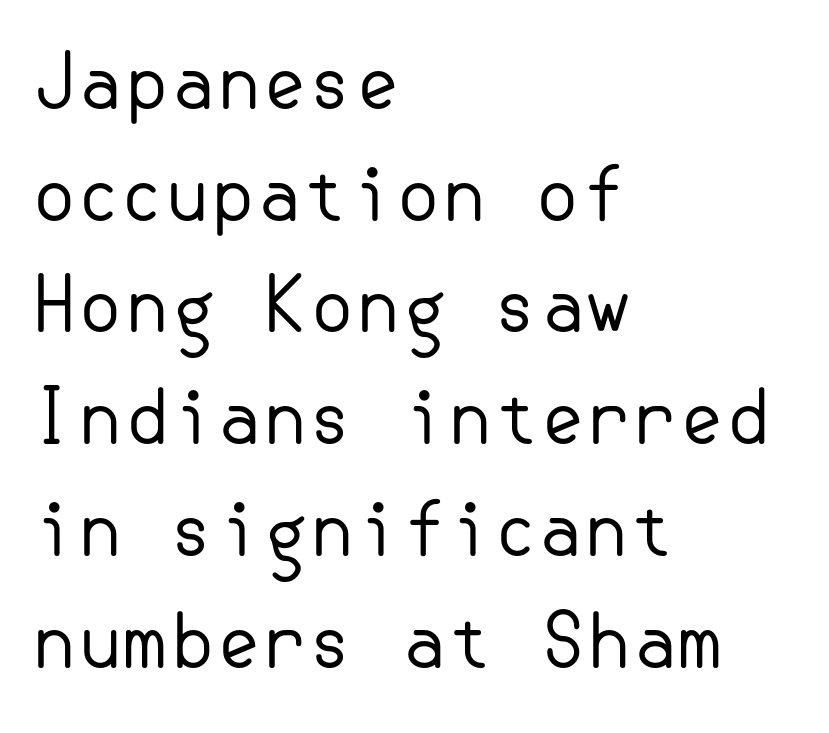
The image shows 74 px regular-weight sans-serif type, upright; set left-aligned, normal line spacing (1.51x), normal letter spacing, not underlined; low stroke contrast and a small x-height.
